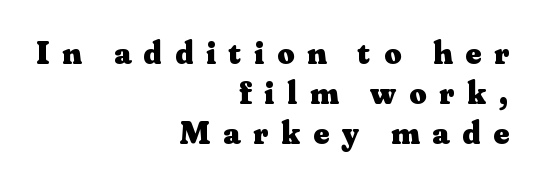
Q: Is the text bold? A: Yes.
Q: Is the text italic (slanted)? A: No, it is upright.
Q: Is the typeface a serif or a sans-serif typeface? A: Serif.
Q: Is the text underlined? A: No.
Q: How is the paragraph aligned? A: Right-aligned.
Q: Is the spacing between letters normal or unusually wide? A: Unusually wide.
Q: Width (condensed, normal, or wide)? A: Normal.
Q: Stroke contrast? A: Medium.
Q: x-height? A: Small.
Q: Monospaced? A: No.
